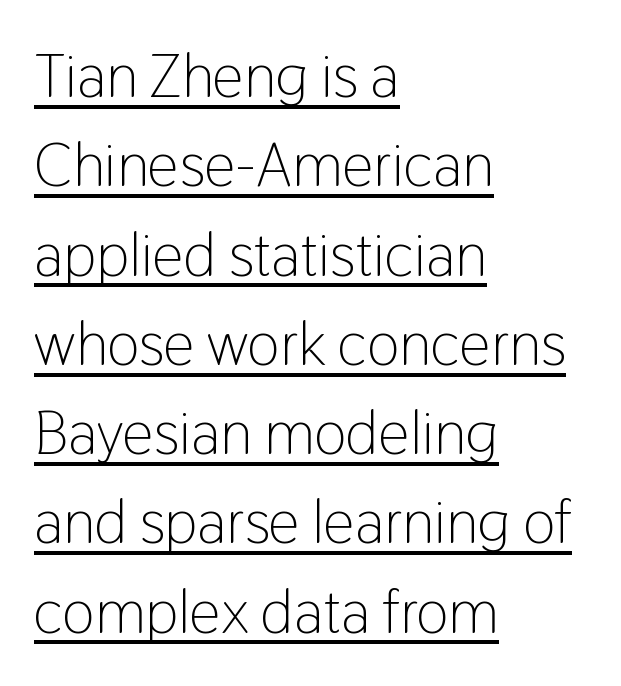
Serifs: no, the terminals of the letterforms are clean. Leading matches the norm, producing a regular column. A continuous stroke trails under the words, as in a hyperlink. If you drew a line through each stem, it would be perfectly vertical.
